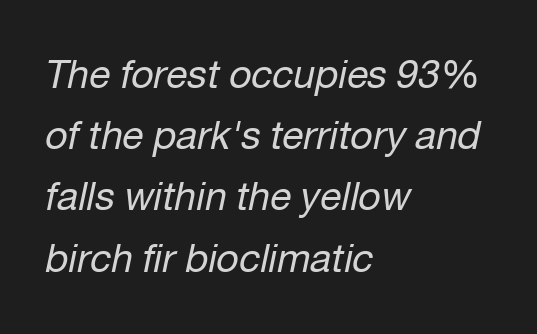
The letters advance in unequal steps, a hallmark of proportional type. This sample uses an oblique cut, with every glyph tilted off the vertical. Plain, unruled lines of type. In terms of letterspacing, this is plain default setting.
